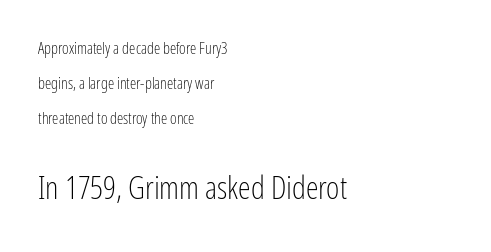
{"serif": "no", "italic": "no", "bold": "no", "weight": "light", "width": "condensed", "stroke_contrast": "low", "x_height": "medium", "monospaced": "no", "underline": "no", "align": "left", "line_spacing": "loose", "line_spacing_ratio": 2.18, "letter_spacing": "normal", "letter_spacing_em": 0.0, "larger_block": "second", "size_ratio": 2.0, "glyph_px": 32}
